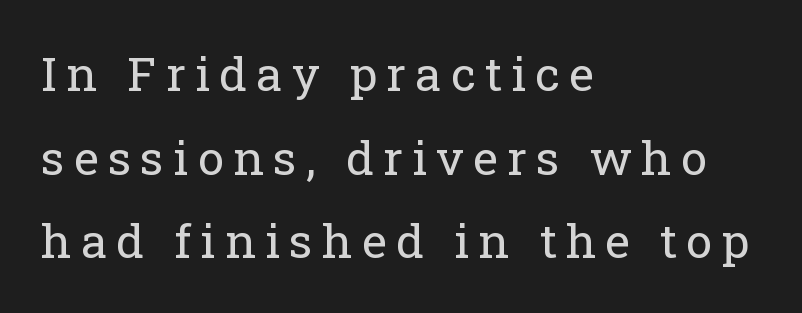
Q: Is the text bold? A: No.
Q: Is the text italic (slanted)? A: No, it is upright.
Q: Is the typeface a serif or a sans-serif typeface? A: Serif.
Q: Is the text underlined? A: No.
Q: How is the paragraph aligned? A: Left-aligned.
Q: Is the spacing between letters normal or unusually wide? A: Unusually wide.
Q: Width (condensed, normal, or wide)? A: Normal.
Q: Stroke contrast? A: Low.
Q: x-height? A: Medium.
Q: Monospaced? A: No.
